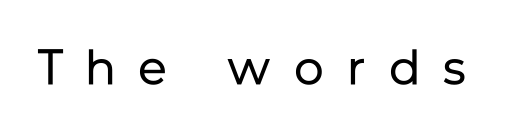
{"serif": "no", "italic": "no", "bold": "no", "weight": "regular", "width": "normal", "stroke_contrast": "low", "x_height": "medium", "monospaced": "no", "underline": "no", "letter_spacing": "wide", "letter_spacing_em": 0.48, "glyph_px": 49}
